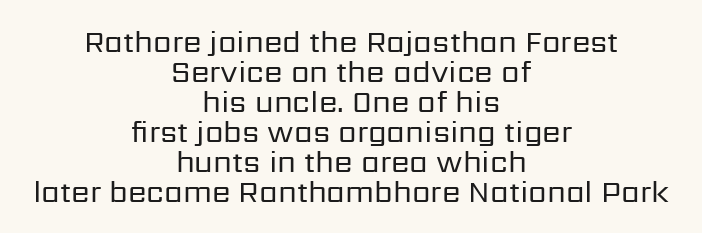
Q: Is the text bold? A: No.
Q: Is the text italic (slanted)? A: No, it is upright.
Q: Is the typeface a serif or a sans-serif typeface? A: Sans-serif.
Q: Is the text underlined? A: No.
Q: How is the paragraph aligned? A: Centered.
Q: Is the spacing between letters normal or unusually wide? A: Normal.
Q: Is the spacing between lines tight, normal or loose? A: Tight.
Q: Width (condensed, normal, or wide)? A: Normal.
Q: Stroke contrast? A: Low.
Q: x-height? A: Medium.
Q: Monospaced? A: No.
